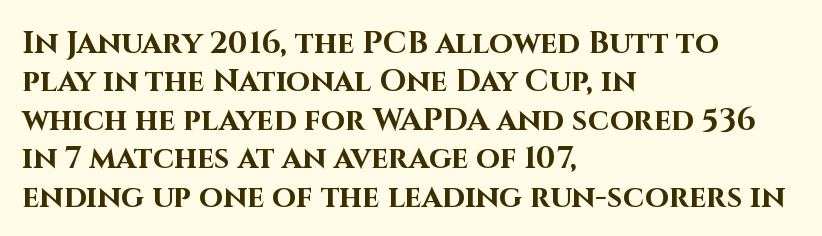
The image shows 31 px bold sans-serif type, upright; set left-aligned, line spacing 1.24x, normal letter spacing, not underlined; high stroke contrast and a large x-height.
